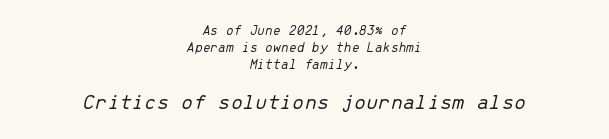
The image shows 22 px text type, italic (leaning right); set centered, line spacing 1.2x, normal letter spacing, not underlined; the second (bottom) block is 1.57x larger.
